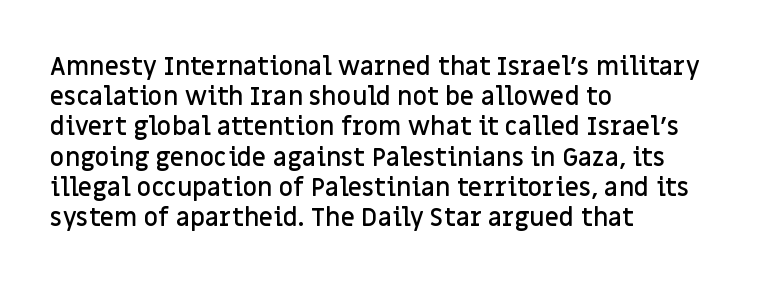
The image shows 25 px text type, upright; set left-aligned, line spacing 1.21x, normal letter spacing, not underlined.
